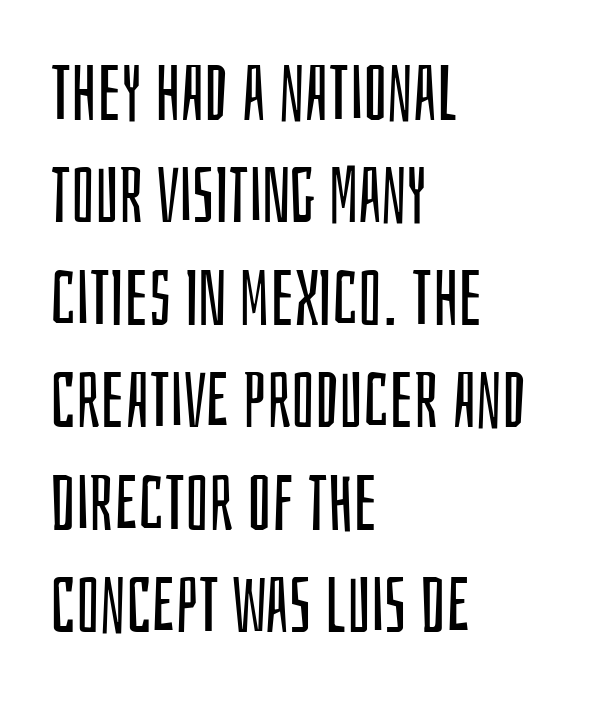
The image shows 77 px regular-weight, condensed sans-serif type, upright; set left-aligned, normal line spacing (1.33x), normal letter spacing, not underlined; low stroke contrast and a large x-height.
